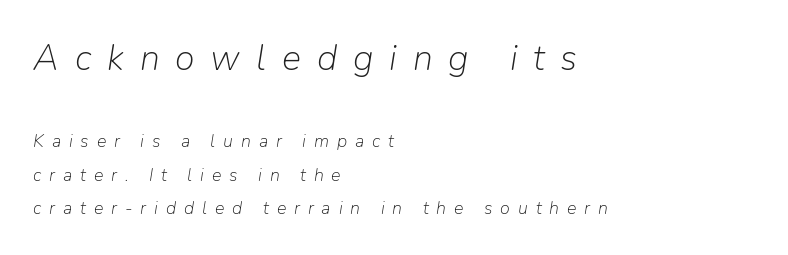
{"italic": "yes", "lean": "right", "slant_degrees": 9, "bold": "no", "weight": "light", "width": "normal", "stroke_contrast": "low", "x_height": "medium", "monospaced": "no", "underline": "no", "align": "left", "line_spacing_ratio": 1.85, "letter_spacing": "wide", "letter_spacing_em": 0.44, "larger_block": "first", "size_ratio": 2.0, "glyph_px": 36}
